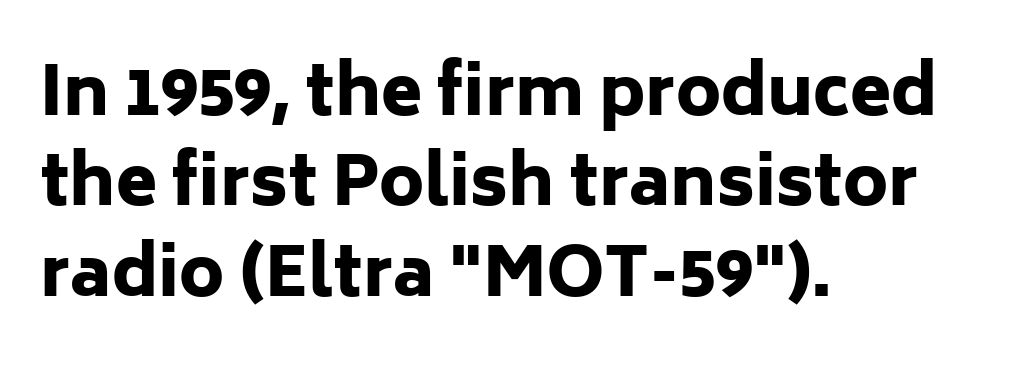
{"serif": "no", "italic": "no", "bold": "yes", "weight": "heavy", "width": "normal", "stroke_contrast": "low", "x_height": "medium", "monospaced": "no", "underline": "no", "align": "left", "line_spacing": "normal", "line_spacing_ratio": 1.35, "letter_spacing": "normal", "letter_spacing_em": 0.0, "glyph_px": 67}
